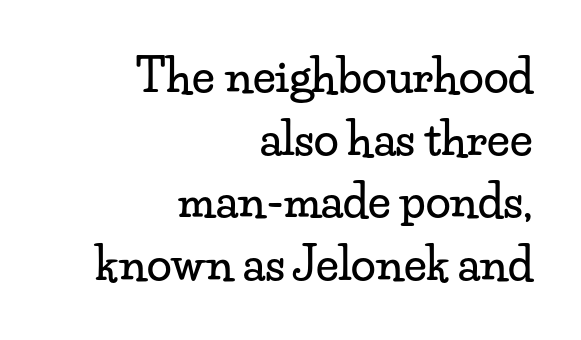
The image shows 45 px wide serif type, upright; set right-aligned, normal line spacing (1.39x), normal letter spacing, not underlined; low stroke contrast and a small x-height.
